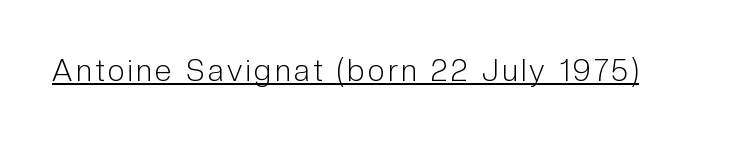
Q: Is the text bold? A: No.
Q: Is the text italic (slanted)? A: No, it is upright.
Q: Is the typeface a serif or a sans-serif typeface? A: Sans-serif.
Q: Is the text underlined? A: Yes.
Q: Width (condensed, normal, or wide)? A: Condensed.
Q: Stroke contrast? A: Low.
Q: x-height? A: Medium.
Q: Monospaced? A: No.
